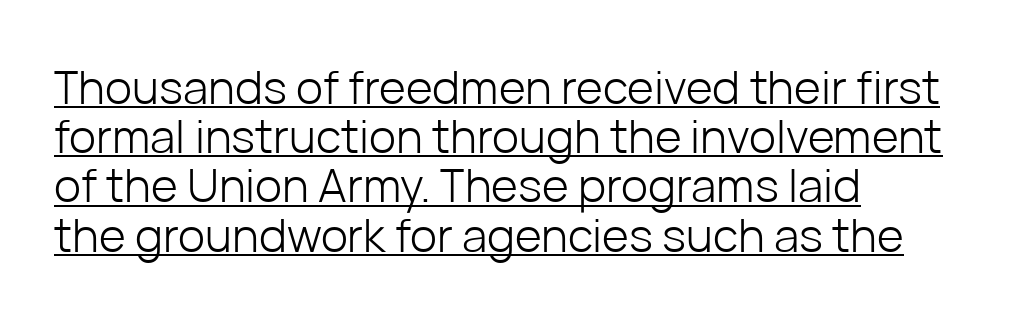
{"serif": "no", "italic": "no", "bold": "no", "weight": "light", "width": "normal", "stroke_contrast": "low", "x_height": "medium", "monospaced": "no", "underline": "yes", "align": "left", "line_spacing": "tight", "line_spacing_ratio": 1.07, "letter_spacing": "normal", "letter_spacing_em": 0.0, "glyph_px": 46}
